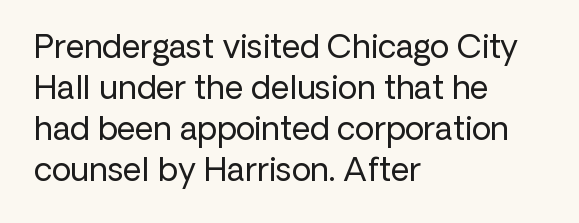
This sample is left-justified, so line endings fall wherever the words run out. Clear beneath every line of the passage. Regular leading. The letterforms sit shoulder to shoulder at normal distance. You could not count columns in this text — the font is proportionally spaced.
